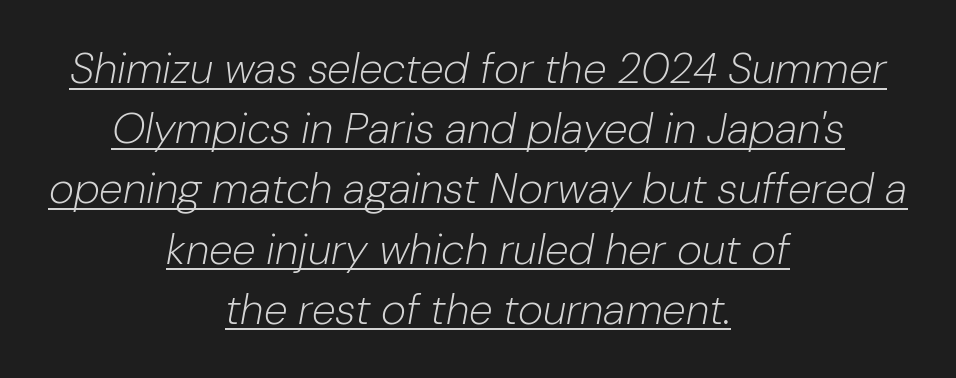
{"italic": "yes", "lean": "right", "slant_degrees": 10, "bold": "no", "weight": "light", "width": "normal", "stroke_contrast": "low", "x_height": "medium", "monospaced": "no", "underline": "yes", "align": "center", "line_spacing": "normal", "line_spacing_ratio": 1.4, "letter_spacing": "normal", "letter_spacing_em": 0.0, "glyph_px": 43}
